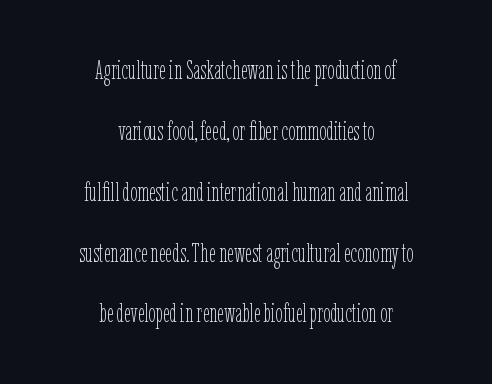
{"italic": "no", "bold": "no", "underline": "no", "align": "center", "line_spacing": "loose", "line_spacing_ratio": 2.34, "letter_spacing": "normal", "letter_spacing_em": 0.0, "glyph_px": 26}
